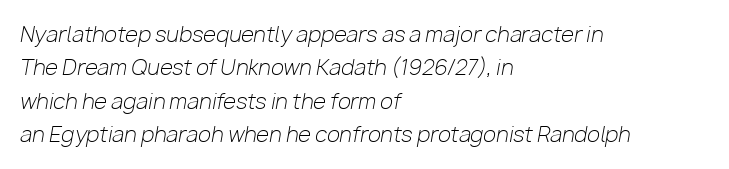
{"italic": "yes", "lean": "right", "slant_degrees": 10, "bold": "no", "underline": "no", "align": "left", "line_spacing": "normal", "line_spacing_ratio": 1.59, "letter_spacing": "normal", "letter_spacing_em": 0.0, "glyph_px": 21}
